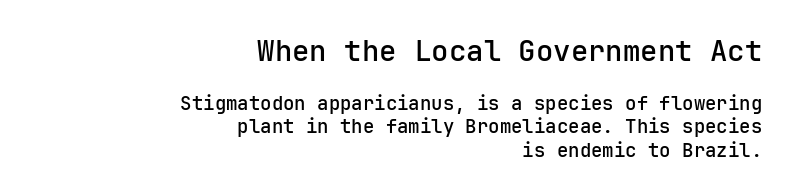
Q: Is the text italic (slanted)? A: No, it is upright.
Q: Is the typeface a serif or a sans-serif typeface? A: Sans-serif.
Q: Is the text underlined? A: No.
Q: How is the paragraph aligned? A: Right-aligned.
Q: Is the spacing between letters normal or unusually wide? A: Normal.
Q: Which block of text is set in a larger size, the first (top) or the second (bottom)? A: The first (top) one.
Q: Width (condensed, normal, or wide)? A: Normal.
Q: Stroke contrast? A: Low.
Q: x-height? A: Medium.
Q: Monospaced? A: Yes.
